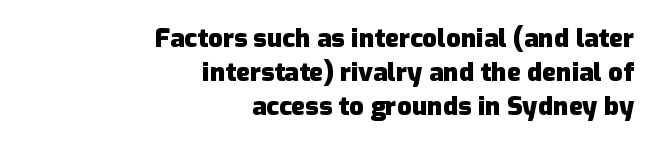
{"italic": "no", "bold": "yes", "underline": "no", "align": "right", "line_spacing": "normal", "line_spacing_ratio": 1.3, "letter_spacing": "normal", "letter_spacing_em": 0.0, "glyph_px": 26}
